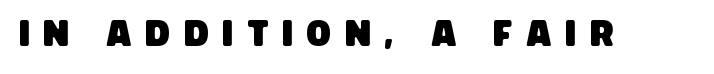
Q: Is the typeface a serif or a sans-serif typeface? A: Sans-serif.
Q: Is the text underlined? A: No.
Q: Is the spacing between letters normal or unusually wide? A: Unusually wide.
Q: Width (condensed, normal, or wide)? A: Condensed.
Q: Stroke contrast? A: Low.
Q: x-height? A: Large.
Q: Monospaced? A: No.
